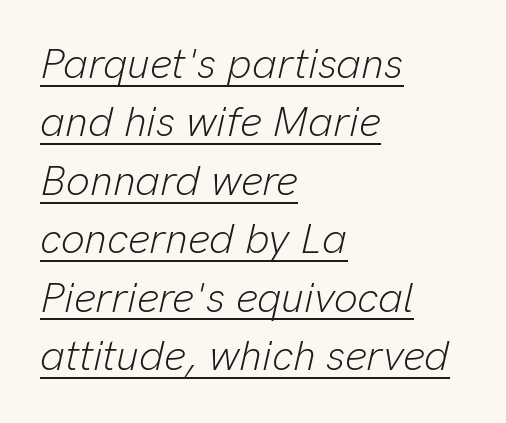
Style check: oblique. Think standard paragraph weight, or any step lighter than that. The rendering uses natural spacing where letterforms have individual widths. Vertically, the passage feels balanced, rows spaced as you'd expect.
